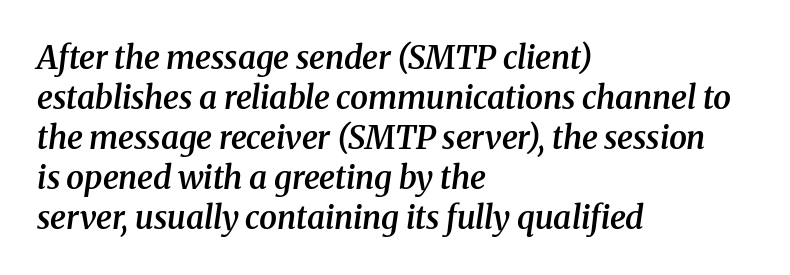
Q: Is the text bold? A: Semi-bold.
Q: Is the text italic (slanted)? A: Yes, it leans right by about 8 degrees.
Q: Is the typeface a serif or a sans-serif typeface? A: Serif.
Q: Is the text underlined? A: No.
Q: How is the paragraph aligned? A: Left-aligned.
Q: Is the spacing between letters normal or unusually wide? A: Normal.
Q: Is the spacing between lines tight, normal or loose? A: Normal.
Q: Width (condensed, normal, or wide)? A: Normal.
Q: Stroke contrast? A: Medium.
Q: x-height? A: Medium.
Q: Monospaced? A: No.
